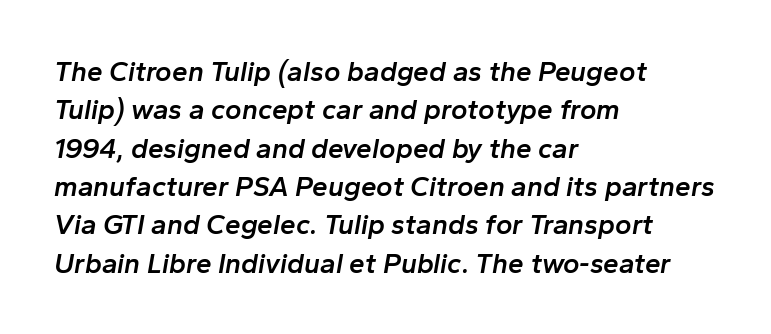
The image shows 28 px semibold type, italic (leaning right); set left-aligned, normal line spacing (1.37x), normal letter spacing, not underlined; low stroke contrast and a medium x-height.
